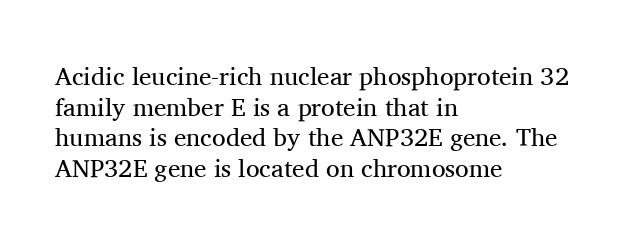
The letters look calm and open, with moderate or lighter stems. Descenders are the only things crossing below the line. Left-aligned paragraph, ragged on the right. Short note: letters normally spaced.
